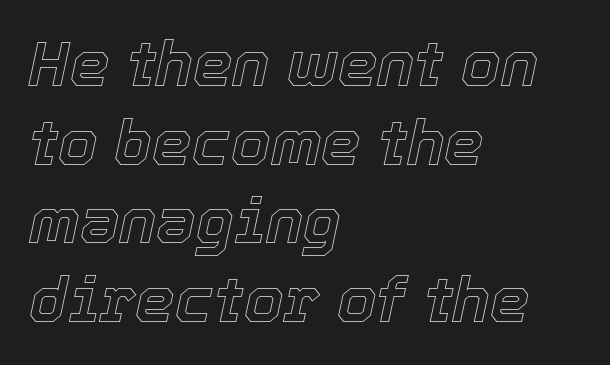
Q: Is the text italic (slanted)? A: Yes, it leans right by about 12 degrees.
Q: Is the text underlined? A: No.
Q: How is the paragraph aligned? A: Left-aligned.
Q: Is the spacing between letters normal or unusually wide? A: Normal.
Q: Is the spacing between lines tight, normal or loose? A: Normal.
Q: Width (condensed, normal, or wide)? A: Normal.
Q: x-height? A: Medium.
Q: Monospaced? A: No.
